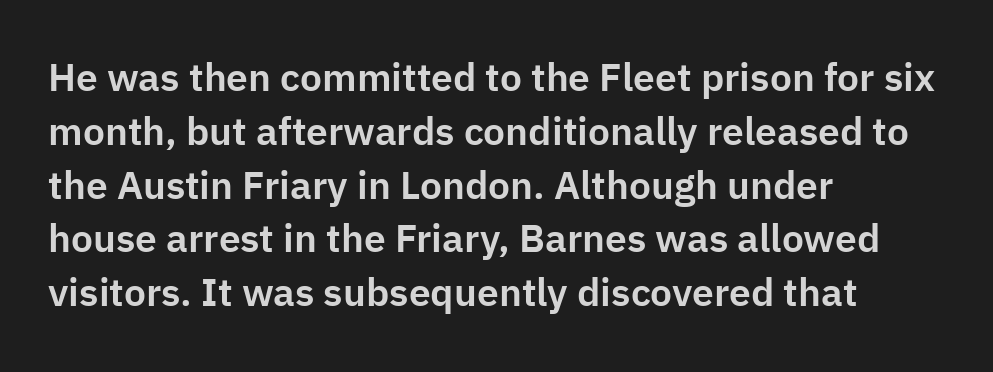
Q: Is the text italic (slanted)? A: No, it is upright.
Q: Is the typeface a serif or a sans-serif typeface? A: Sans-serif.
Q: Is the text underlined? A: No.
Q: How is the paragraph aligned? A: Left-aligned.
Q: Is the spacing between letters normal or unusually wide? A: Normal.
Q: Is the spacing between lines tight, normal or loose? A: Normal.
Q: Width (condensed, normal, or wide)? A: Normal.
Q: Stroke contrast? A: Low.
Q: x-height? A: Medium.
Q: Monospaced? A: No.
